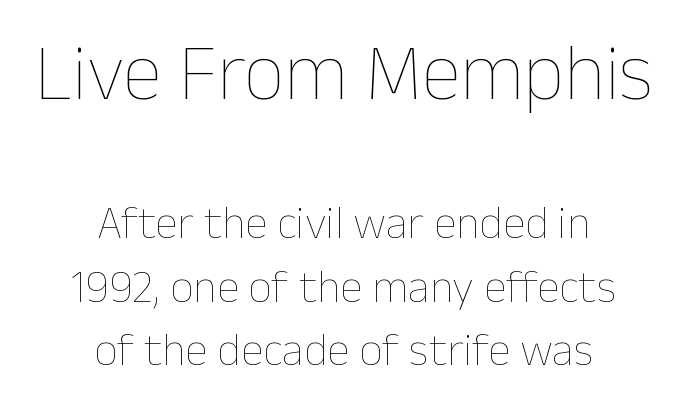
Compared with typical body copy, the letter spacing here is the same. Whoever set this chose a conventional vertical rhythm. A student would notice the top passage is typeset larger than what follows. The space beneath each line is pristine and unruled. Character widths vary here, with narrow letters taking less room than wide ones. The rendering positions every line midway between the sides.
